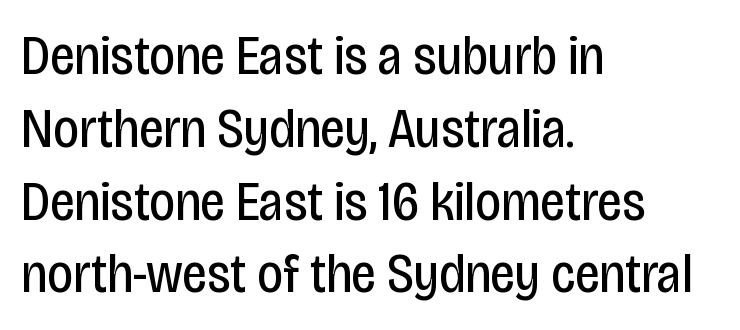
The image shows 56 px regular-weight, condensed sans-serif type, upright; set left-aligned, normal line spacing (1.3x), normal letter spacing, not underlined; low stroke contrast and a large x-height.
